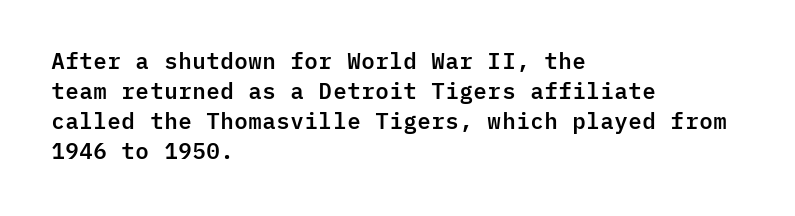
The lettering stays uniformly vertical, giving the passage a roman look. The text block is weighted toward the left margin, trailing off unevenly rightward. A typesetter would call this zero additional tracking. Evenly set lines give the paragraph a standard silhouette.
